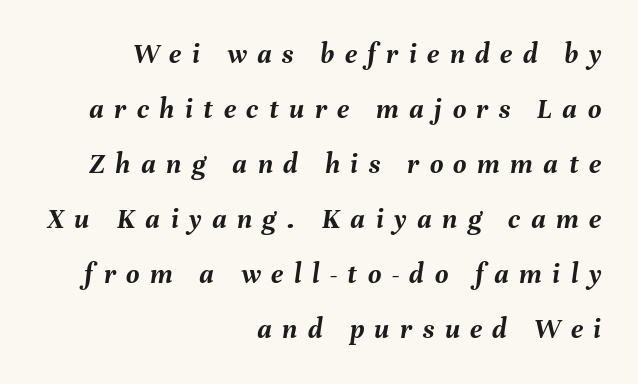
{"italic": "yes", "lean": "right", "slant_degrees": 8, "bold": "yes", "weight": "semibold", "width": "normal", "stroke_contrast": "medium", "x_height": "medium", "monospaced": "no", "underline": "no", "align": "right", "line_spacing": "loose", "line_spacing_ratio": 1.9, "letter_spacing": "wide", "letter_spacing_em": 0.36, "glyph_px": 29}
